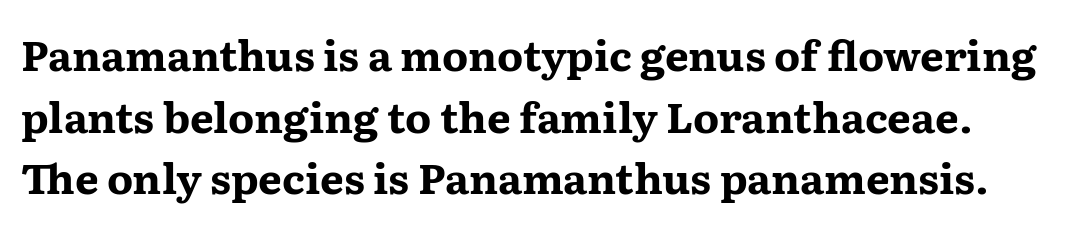
The image shows 42 px bold, wide serif type, upright; set normal line spacing (1.47x), normal letter spacing, not underlined; medium stroke contrast and a medium x-height.
